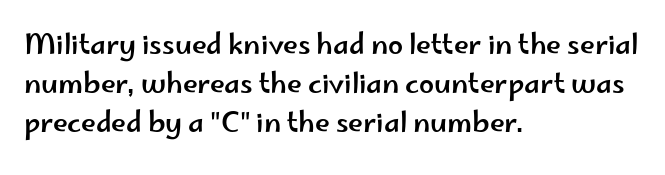
Q: Is the text italic (slanted)? A: No, it is upright.
Q: Is the text underlined? A: No.
Q: How is the paragraph aligned? A: Left-aligned.
Q: Is the spacing between letters normal or unusually wide? A: Normal.
Q: Is the spacing between lines tight, normal or loose? A: Normal.
